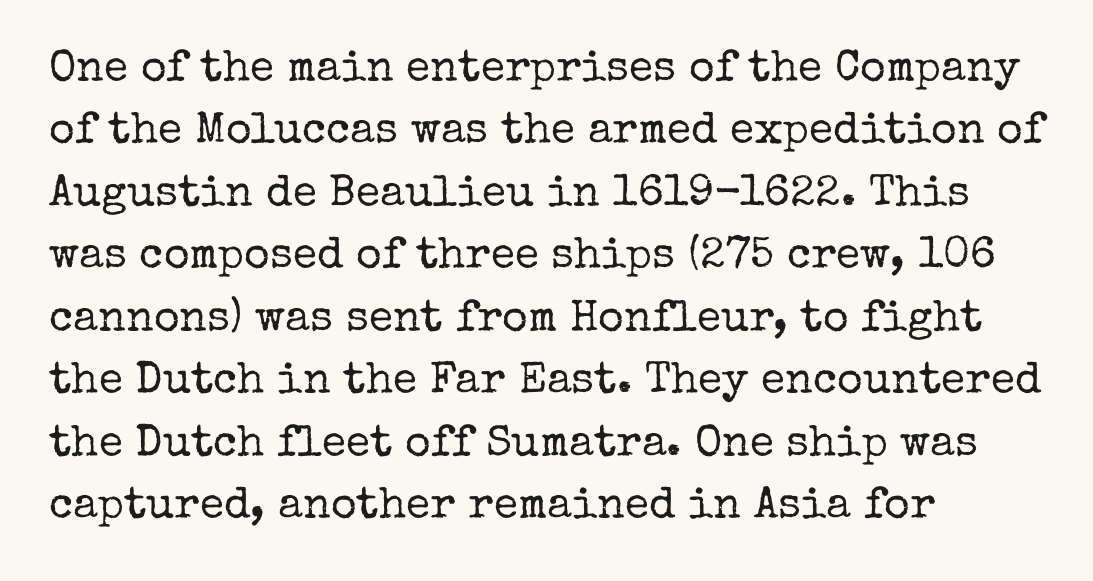
The image shows 44 px regular-weight serif type, upright; set left-aligned, normal line spacing (1.42x), normal letter spacing, not underlined; low stroke contrast and a medium x-height.
